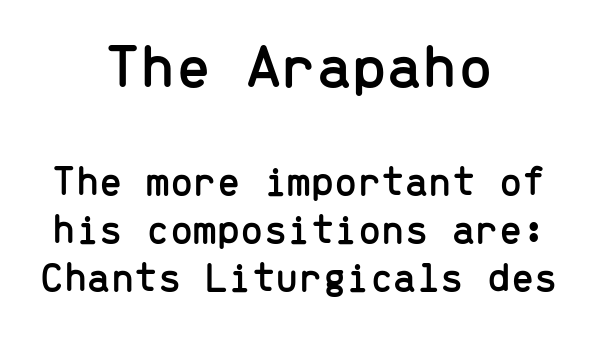
{"serif": "no", "italic": "no", "width": "normal", "stroke_contrast": "low", "x_height": "medium", "monospaced": "yes", "underline": "no", "align": "center", "line_spacing": "tight", "line_spacing_ratio": 1.15, "letter_spacing": "normal", "letter_spacing_em": 0.0, "larger_block": "first", "size_ratio": 1.5, "glyph_px": 63}
